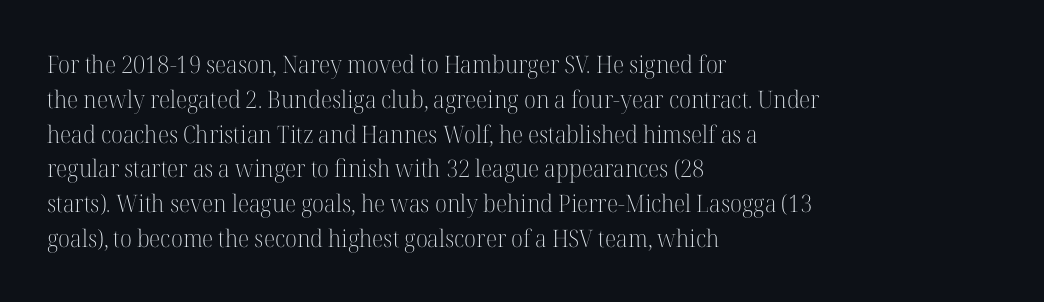
{"italic": "no", "bold": "no", "underline": "no", "align": "left", "line_spacing": "normal", "line_spacing_ratio": 1.45, "letter_spacing": "normal", "letter_spacing_em": 0.0, "glyph_px": 24}
